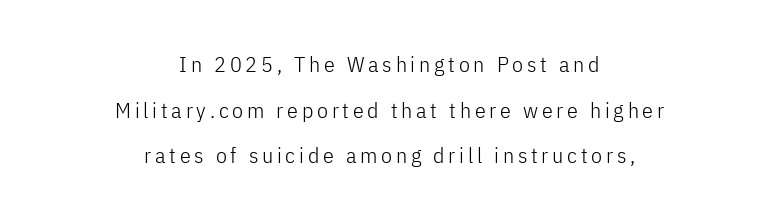
The image shows 22 px text type, upright; set centered, loose line spacing (2.07x), not underlined.
